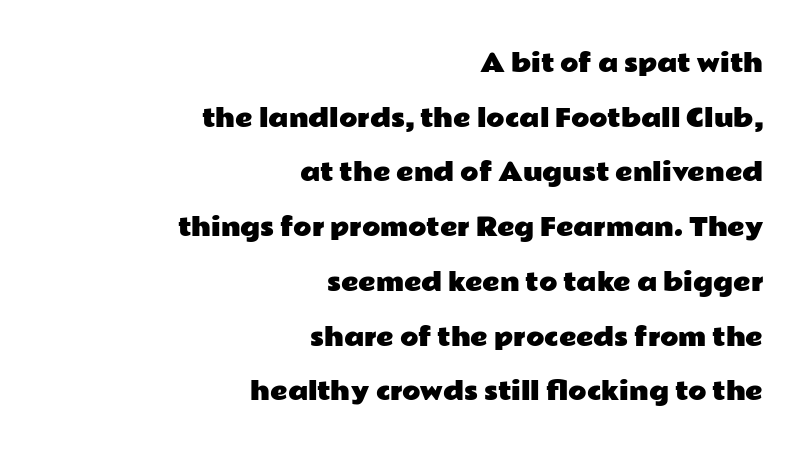
Q: Is the text italic (slanted)? A: No, it is upright.
Q: Is the text underlined? A: No.
Q: How is the paragraph aligned? A: Right-aligned.
Q: Is the spacing between letters normal or unusually wide? A: Normal.
Q: Is the spacing between lines tight, normal or loose? A: Loose.
